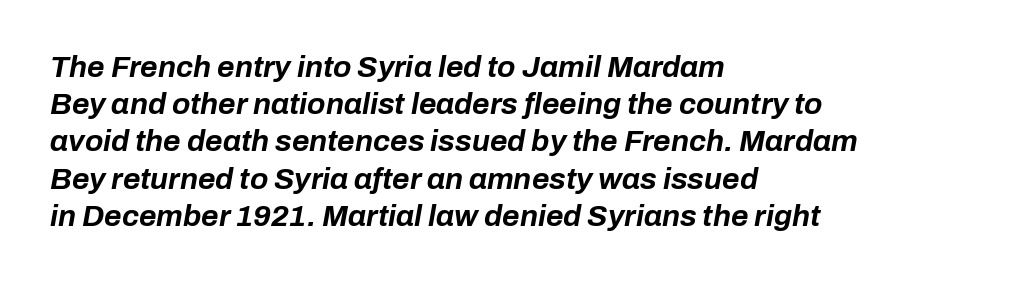
{"italic": "yes", "lean": "right", "slant_degrees": 10, "bold": "yes", "weight": "bold", "width": "normal", "stroke_contrast": "low", "x_height": "medium", "monospaced": "no", "underline": "no", "align": "left", "line_spacing_ratio": 1.24, "letter_spacing": "normal", "letter_spacing_em": 0.0, "glyph_px": 30}
